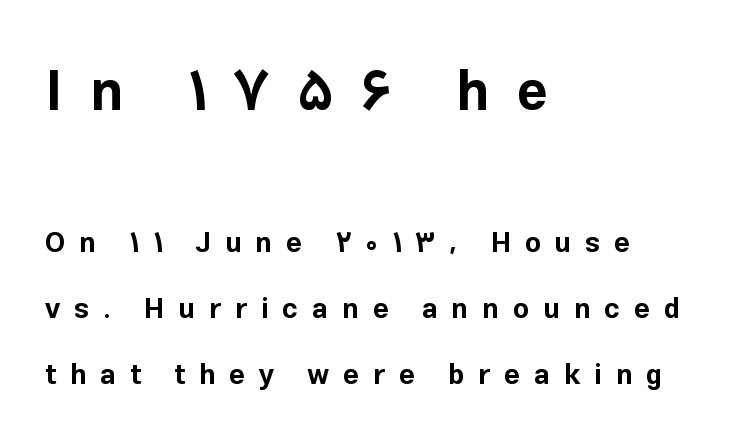
{"serif": "no", "italic": "no", "bold": "yes", "weight": "bold", "width": "normal", "stroke_contrast": "low", "x_height": "medium", "monospaced": "no", "underline": "no", "align": "left", "line_spacing": "loose", "line_spacing_ratio": 2.36, "letter_spacing": "wide", "letter_spacing_em": 0.49, "larger_block": "first", "size_ratio": 1.96, "glyph_px": 55}
